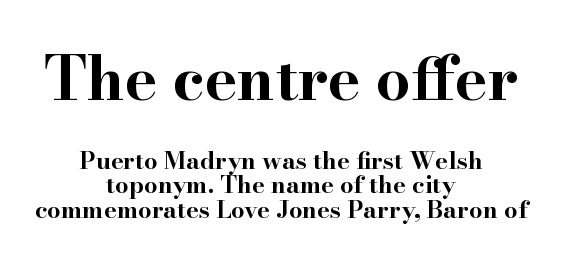
The image shows 61 px bold, wide serif type, upright; set centered, tight line spacing (1.02x), normal letter spacing, not underlined; the first (top) block is 2.54x larger; high stroke contrast and a small x-height.
